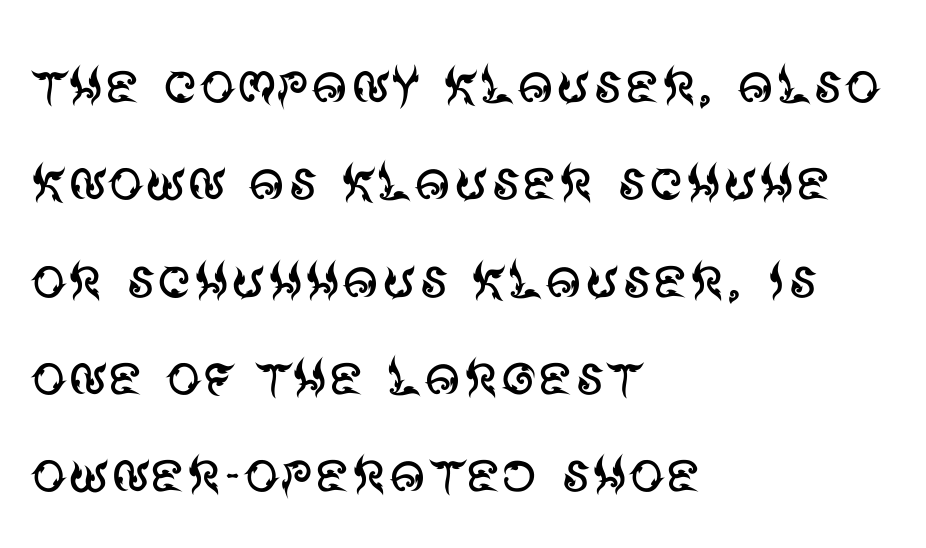
The image shows 71 px regular-weight sans-serif type, upright; set left-aligned, normal line spacing (1.37x), normal letter spacing, not underlined; medium stroke contrast and a large x-height.
